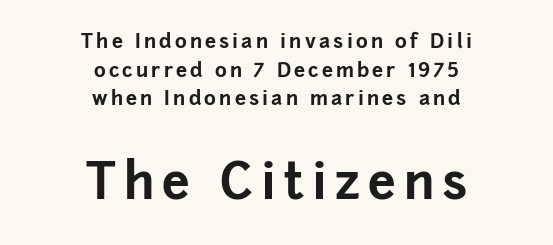
The image shows 50 px bold sans-serif type, upright; set centered, normal line spacing (1.43x), not underlined; the second (bottom) block is 2.5x larger; low stroke contrast and a medium x-height.
